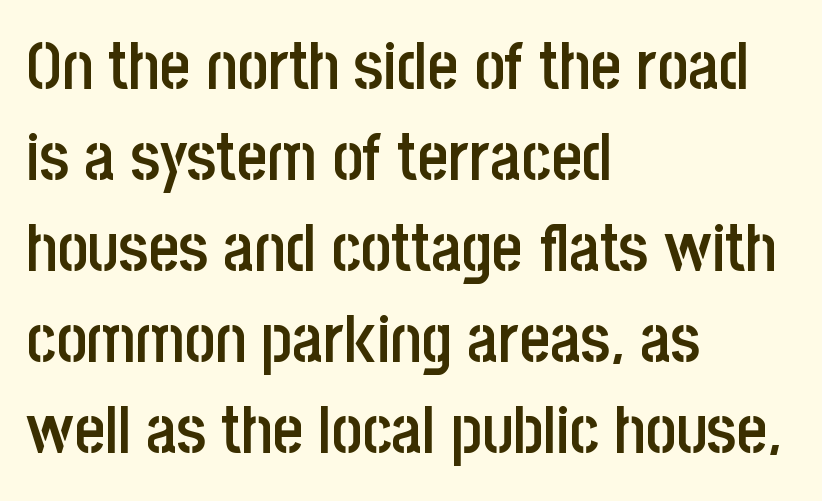
The letterforms sit shoulder to shoulder at normal distance. The rendering uses a semibold face; strokes are thickened but not to full bold. Each new line begins a customary step beneath the previous one. The paragraph shown leans on its left margin. Type without underlining.
